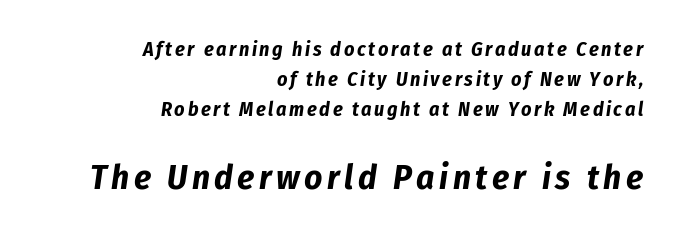
Check the space under the baseline: it is left empty. These lines are rendered in a variable-pitch font. A student would notice the bottom passage is typeset larger than what precedes it. If you drew a line through each stem, it would be angled. Normally led — the rows are evenly, conventionally spaced.
